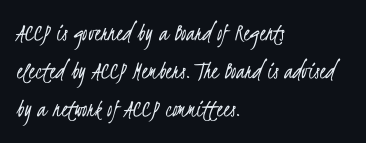
Unmarked baselines from the first word to the last. Each word holds together tightly as a unit, with standard inter-letter gaps. What's the leading like? Ordinary, nothing unusual. Unbolded letterforms with no extra heft.
